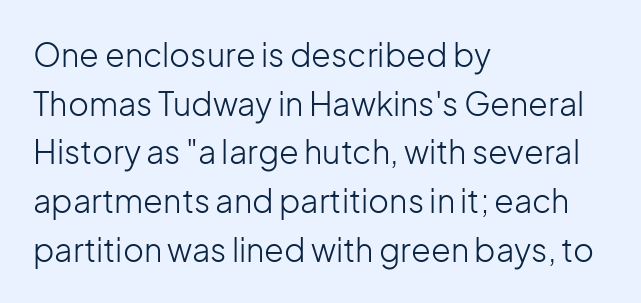
Q: Is the text bold? A: No.
Q: Is the text italic (slanted)? A: No, it is upright.
Q: Is the typeface a serif or a sans-serif typeface? A: Sans-serif.
Q: Is the text underlined? A: No.
Q: How is the paragraph aligned? A: Left-aligned.
Q: Is the spacing between letters normal or unusually wide? A: Normal.
Q: Is the spacing between lines tight, normal or loose? A: Normal.
Q: Width (condensed, normal, or wide)? A: Normal.
Q: Stroke contrast? A: Low.
Q: x-height? A: Medium.
Q: Monospaced? A: No.
